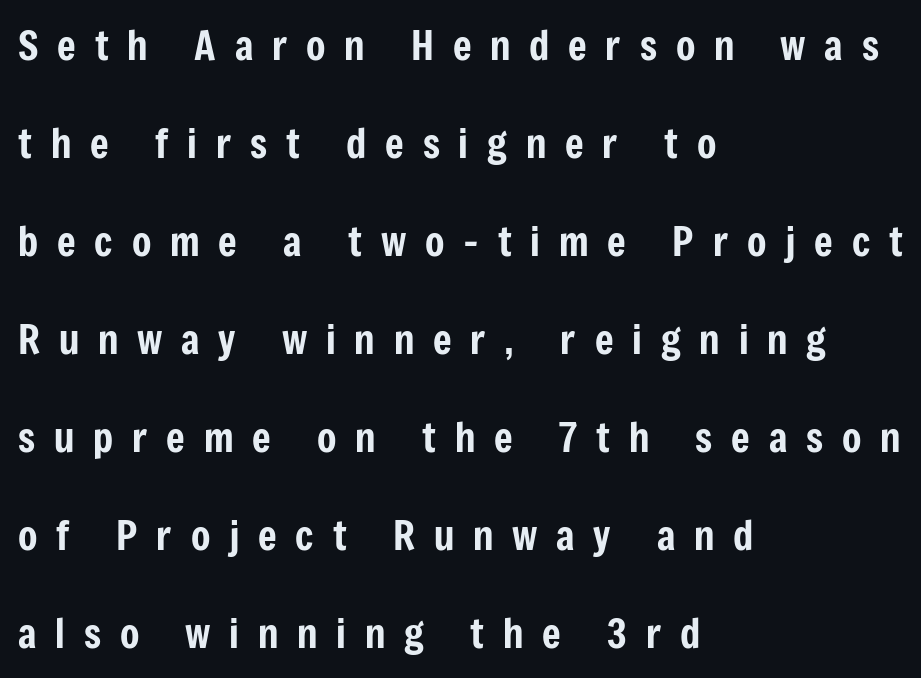
{"serif": "no", "italic": "no", "width": "condensed", "stroke_contrast": "low", "x_height": "medium", "monospaced": "no", "underline": "no", "align": "left", "line_spacing": "loose", "line_spacing_ratio": 2.45, "letter_spacing": "wide", "letter_spacing_em": 0.47, "glyph_px": 40}
